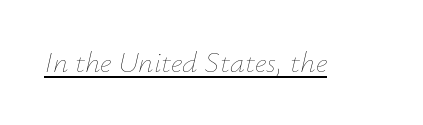
Q: Is the text bold? A: No.
Q: Is the text italic (slanted)? A: Yes, it leans right by about 12 degrees.
Q: Is the text underlined? A: Yes.
Q: Is the spacing between letters normal or unusually wide? A: Normal.
Q: Width (condensed, normal, or wide)? A: Normal.
Q: Stroke contrast? A: Low.
Q: x-height? A: Small.
Q: Monospaced? A: No.
